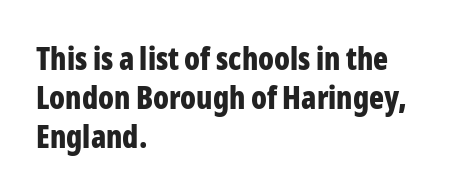
{"serif": "no", "italic": "no", "bold": "yes", "weight": "bold", "width": "condensed", "stroke_contrast": "low", "x_height": "medium", "monospaced": "no", "underline": "no", "align": "left", "line_spacing": "normal", "line_spacing_ratio": 1.26, "letter_spacing": "normal", "letter_spacing_em": 0.0, "glyph_px": 31}
